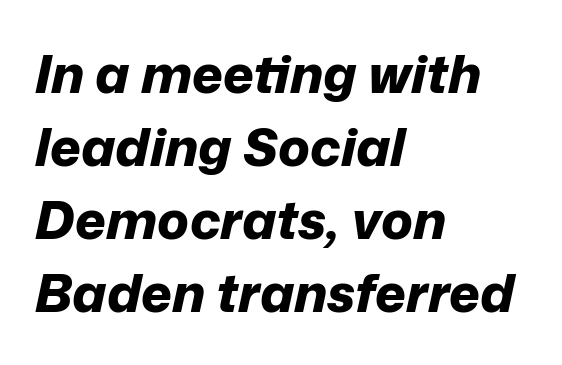
Q: Is the text bold? A: Yes.
Q: Is the text italic (slanted)? A: Yes, it leans right by about 12 degrees.
Q: Is the text underlined? A: No.
Q: How is the paragraph aligned? A: Left-aligned.
Q: Is the spacing between letters normal or unusually wide? A: Normal.
Q: Is the spacing between lines tight, normal or loose? A: Normal.
Q: Width (condensed, normal, or wide)? A: Normal.
Q: Stroke contrast? A: Low.
Q: x-height? A: Medium.
Q: Monospaced? A: No.
